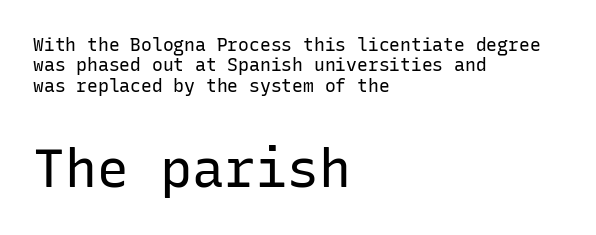
Q: Is the text bold? A: No.
Q: Is the text italic (slanted)? A: No, it is upright.
Q: Is the typeface a serif or a sans-serif typeface? A: Sans-serif.
Q: Is the text underlined? A: No.
Q: How is the paragraph aligned? A: Left-aligned.
Q: Is the spacing between letters normal or unusually wide? A: Normal.
Q: Is the spacing between lines tight, normal or loose? A: Tight.
Q: Which block of text is set in a larger size, the first (top) or the second (bottom)? A: The second (bottom) one.
Q: Width (condensed, normal, or wide)? A: Normal.
Q: Stroke contrast? A: Low.
Q: x-height? A: Medium.
Q: Monospaced? A: Yes.
